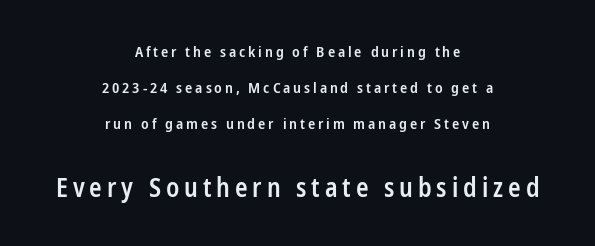
{"italic": "no", "bold": "semi", "underline": "no", "align": "center", "line_spacing": "loose", "line_spacing_ratio": 2.41, "larger_block": "second", "size_ratio": 1.73, "glyph_px": 26}
